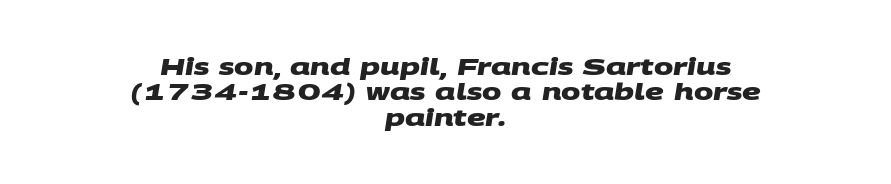
The image shows 23 px bold type; set centered, tight line spacing (1.1x), normal letter spacing, not underlined.
